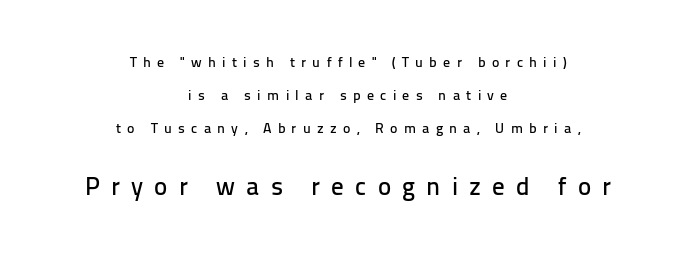
The later block is typeset at a bigger size than the earlier block. Each row of text sits above clean, open space. Ordinary non-slanted type is in use. Centered paragraph, ragged on both sides. Tracking here is generous; glyphs stand well apart from one another.
